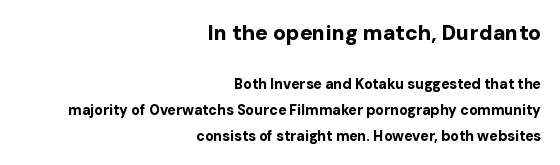
{"italic": "no", "bold": "yes", "underline": "no", "align": "right", "line_spacing_ratio": 1.86, "letter_spacing": "normal", "letter_spacing_em": 0.0, "larger_block": "first", "size_ratio": 1.5, "glyph_px": 21}
